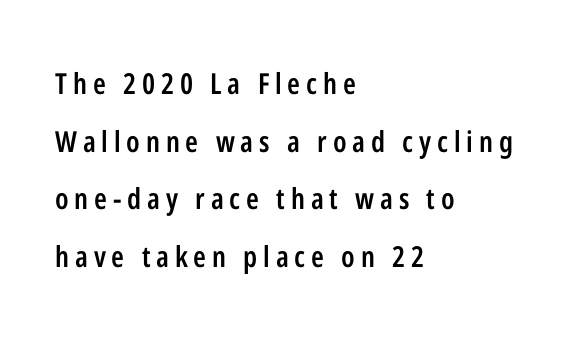
The lines are quadded left. The passage shown stacks its lines with a broad gap. The lettering holds an erect, upright posture throughout. Emphasis by weight is partial: semibold. Nobody drew a line under any word here.
